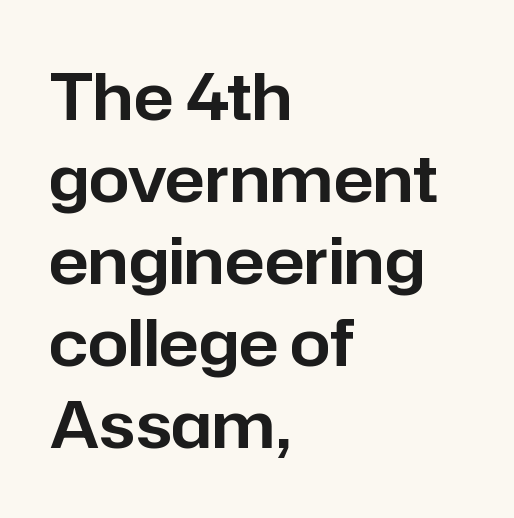
Q: Is the text italic (slanted)? A: No, it is upright.
Q: Is the typeface a serif or a sans-serif typeface? A: Sans-serif.
Q: Is the text underlined? A: No.
Q: How is the paragraph aligned? A: Left-aligned.
Q: Is the spacing between letters normal or unusually wide? A: Normal.
Q: Is the spacing between lines tight, normal or loose? A: Normal.
Q: Width (condensed, normal, or wide)? A: Normal.
Q: Stroke contrast? A: Low.
Q: x-height? A: Medium.
Q: Monospaced? A: No.
